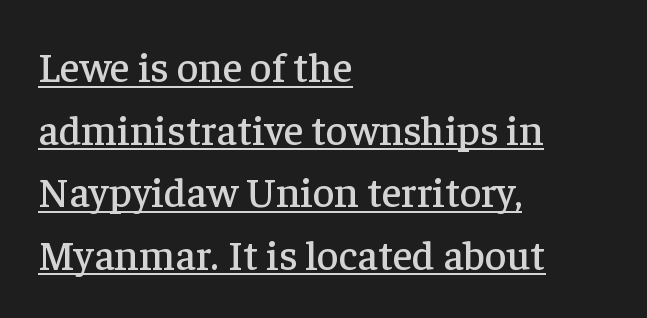
{"serif": "yes", "italic": "no", "width": "normal", "stroke_contrast": "low", "x_height": "medium", "monospaced": "no", "underline": "yes", "align": "left", "line_spacing": "normal", "line_spacing_ratio": 1.49, "letter_spacing": "normal", "letter_spacing_em": 0.0, "glyph_px": 42}
